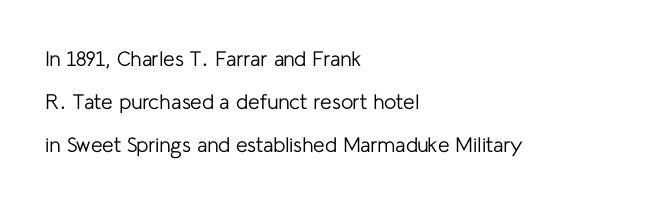
Q: Is the text bold? A: No.
Q: Is the text italic (slanted)? A: No, it is upright.
Q: Is the text underlined? A: No.
Q: How is the paragraph aligned? A: Left-aligned.
Q: Is the spacing between letters normal or unusually wide? A: Normal.
Q: Is the spacing between lines tight, normal or loose? A: Loose.
